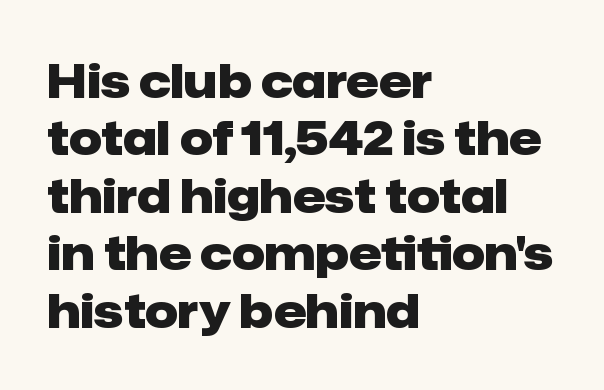
Short note: letters normally spaced. Set as a true bold cut, around the 700 mark. Tall strokes in this sample are plumb rather than angled. The gap between lines stays unmarked. Typographically, this falls in the sans-serif category.
